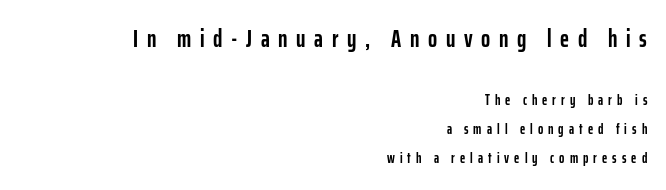
The space beneath each line is pristine and unruled. You get the large type first, then a drop to smaller type. Quick note: not italic, upright. The letterforms stand isolated, each surrounded by extra space.
